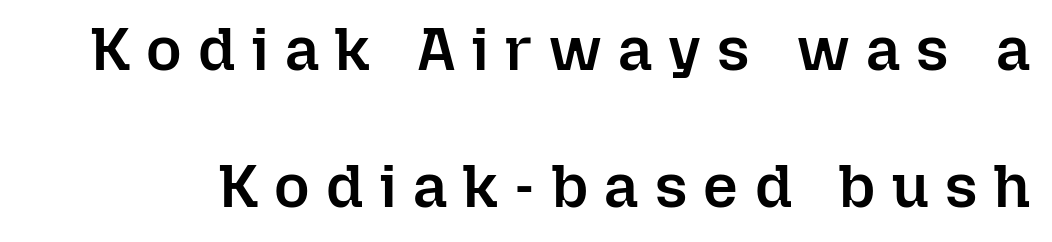
The tracking reads as deliberately expanded to a designer's eye. Posture: upright roman. Leading: increased. Each letter keeps its own natural width here, so spacing adapts to shape.
